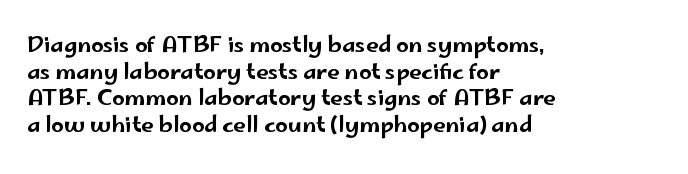
{"italic": "no", "underline": "no", "align": "left", "line_spacing_ratio": 1.21, "letter_spacing": "normal", "letter_spacing_em": 0.0, "glyph_px": 22}
